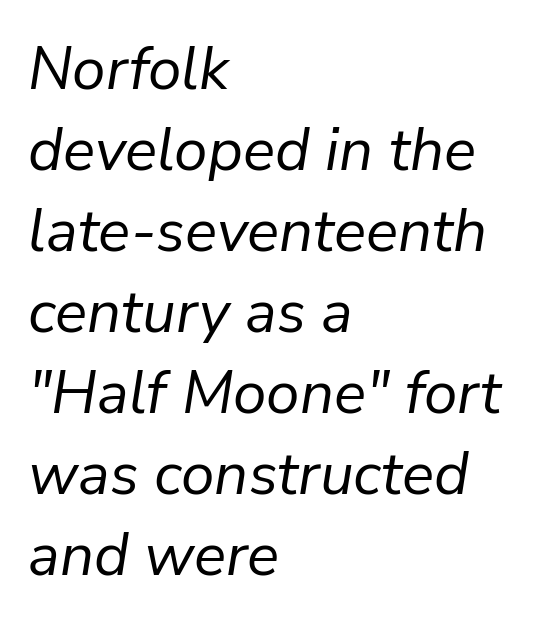
Q: Is the text bold? A: No.
Q: Is the text italic (slanted)? A: Yes, it leans right by about 9 degrees.
Q: Is the text underlined? A: No.
Q: How is the paragraph aligned? A: Left-aligned.
Q: Is the spacing between letters normal or unusually wide? A: Normal.
Q: Is the spacing between lines tight, normal or loose? A: Normal.
Q: Width (condensed, normal, or wide)? A: Normal.
Q: Stroke contrast? A: Low.
Q: x-height? A: Medium.
Q: Monospaced? A: No.
